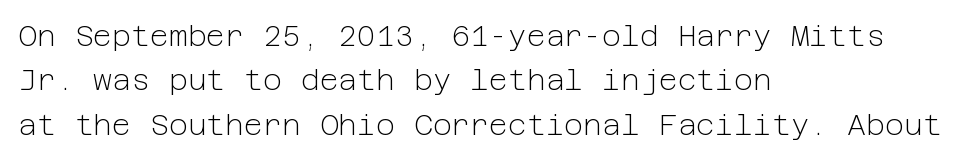
You could call the tracking neutral — neither tight nor loose. Horizontally, the lines are justified to the leading edge only. The font's upright variant was chosen for this text. The glyphs are unaccompanied by any horizontal stroke below them.
